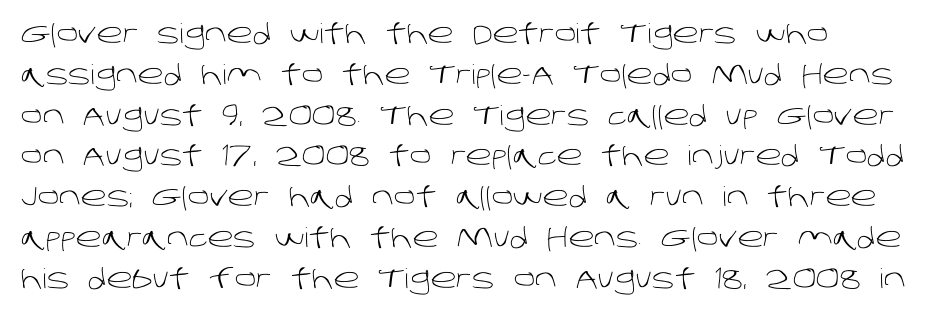
The image shows 27 px text type; set normal line spacing (1.51x), normal letter spacing, not underlined.
